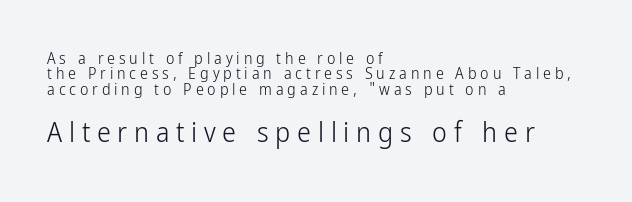
The image shows 28 px light, condensed sans-serif type, upright; set left-aligned, tight line spacing (0.96x), unusually wide letter spacing (+0.24 em), not underlined; the second (bottom) block is 1.75x larger; low stroke contrast and a medium x-height.
